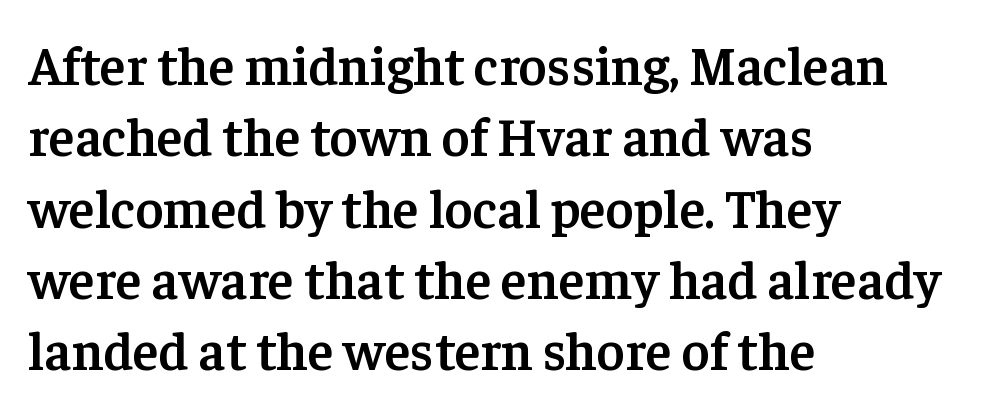
Q: Is the text bold? A: Semi-bold.
Q: Is the text italic (slanted)? A: No, it is upright.
Q: Is the typeface a serif or a sans-serif typeface? A: Serif.
Q: Is the text underlined? A: No.
Q: How is the paragraph aligned? A: Left-aligned.
Q: Is the spacing between letters normal or unusually wide? A: Normal.
Q: Is the spacing between lines tight, normal or loose? A: Normal.
Q: Width (condensed, normal, or wide)? A: Normal.
Q: Stroke contrast? A: Low.
Q: x-height? A: Medium.
Q: Monospaced? A: No.
